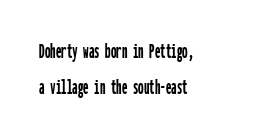
Short note: letters normally spaced. The rag falls on the right side of this text block. The foot of each line stays bare and open. Posture: upright roman. Notice how descenders clear the ascenders below comfortably — that's standard leading.
